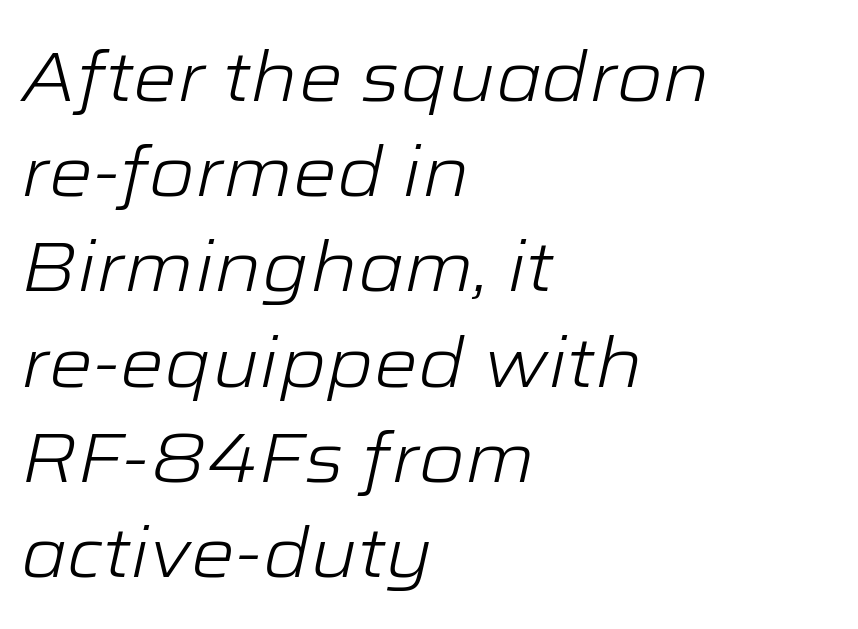
{"italic": "yes", "lean": "right", "slant_degrees": 12, "bold": "no", "weight": "light", "width": "wide", "stroke_contrast": "low", "x_height": "medium", "monospaced": "no", "underline": "no", "align": "left", "line_spacing": "normal", "line_spacing_ratio": 1.36, "letter_spacing": "normal", "letter_spacing_em": 0.0, "glyph_px": 70}
